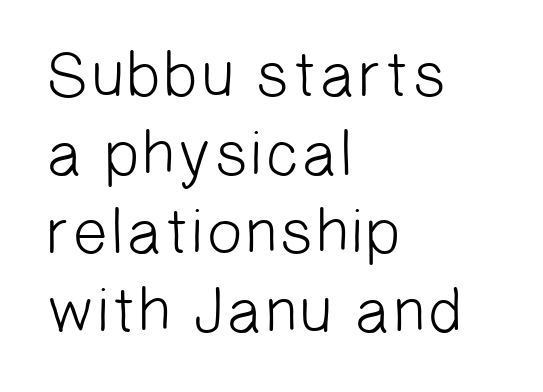
The image shows 64 px light sans-serif type; set left-aligned, line spacing 1.23x, normal letter spacing, not underlined; low stroke contrast and a medium x-height.
